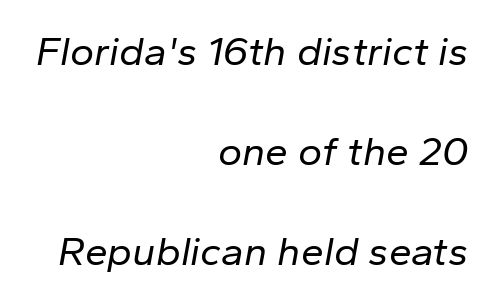
{"italic": "yes", "lean": "right", "slant_degrees": 10, "bold": "no", "weight": "regular", "width": "normal", "stroke_contrast": "low", "x_height": "medium", "monospaced": "no", "underline": "no", "align": "right", "line_spacing": "loose", "line_spacing_ratio": 2.44, "letter_spacing": "normal", "letter_spacing_em": 0.0, "glyph_px": 41}
